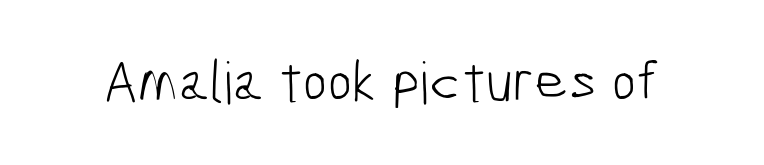
The image shows 58 px light, condensed sans-serif type; set normal letter spacing, not underlined; low stroke contrast and a medium x-height.
